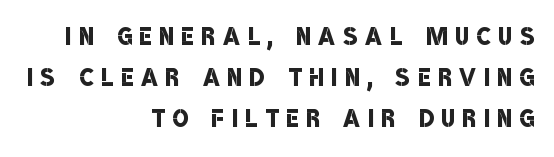
The image shows 33 px semibold, condensed sans-serif type; set right-aligned, normal line spacing (1.25x), unusually wide letter spacing (+0.24 em), not underlined; low stroke contrast and a large x-height.
